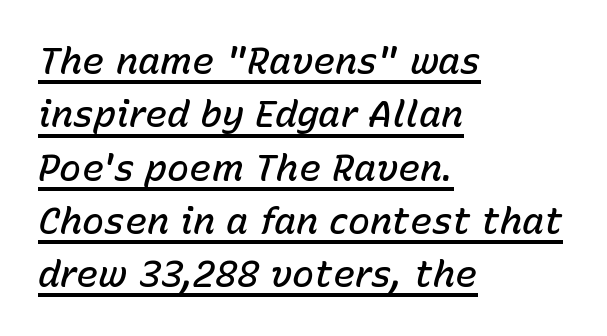
The image shows 37 px semibold type, italic (leaning right); set left-aligned, normal line spacing (1.44x), normal letter spacing, underlined; low stroke contrast and a medium x-height.
